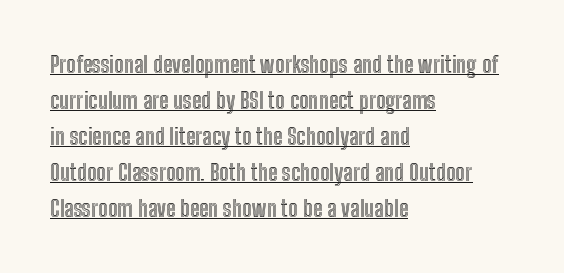
Q: Is the text italic (slanted)? A: No, it is upright.
Q: Is the text underlined? A: Yes.
Q: How is the paragraph aligned? A: Left-aligned.
Q: Is the spacing between letters normal or unusually wide? A: Normal.
Q: Is the spacing between lines tight, normal or loose? A: Normal.
